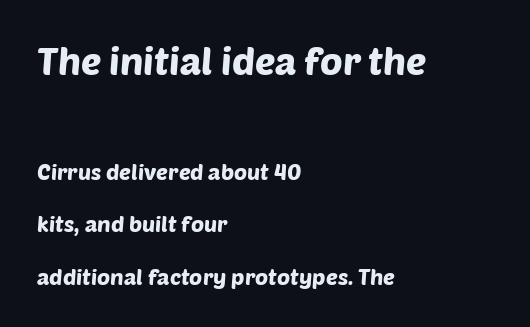
Line starts are locked; line ends wander. Top chunk: large. Bottom chunk: small. Vertical spacing — loose. Unlike a traditional serif, this face leaves its strokes unadorned.
